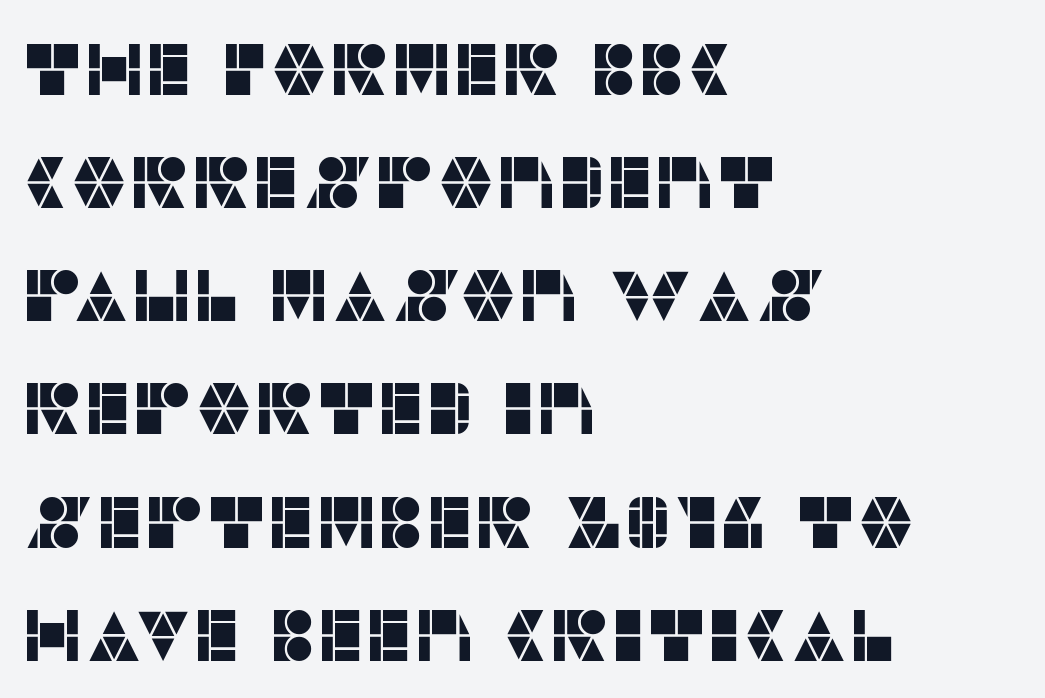
The passage shown is typeset with a sans-serif family. The space between consecutive lines is moderate. Does the lettering tilt? It doesn't — this is upright. Observe the ordinary spacing: letters are neighbours, not strangers. This sample has the flowing, uneven cadence of proportional lettering.
